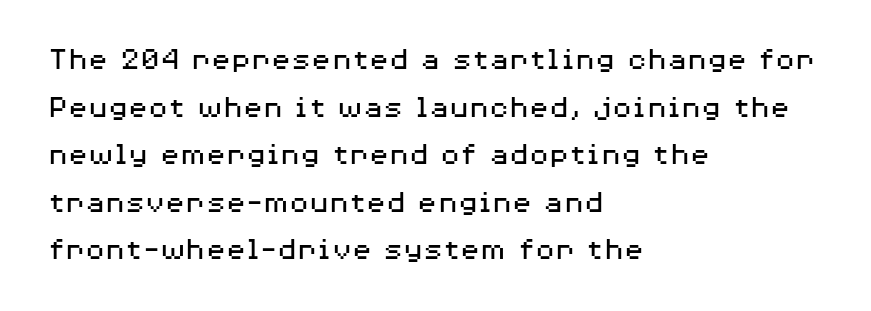
Q: Is the text bold? A: No.
Q: Is the text italic (slanted)? A: No, it is upright.
Q: Is the typeface a serif or a sans-serif typeface? A: Sans-serif.
Q: Is the text underlined? A: No.
Q: How is the paragraph aligned? A: Left-aligned.
Q: Is the spacing between letters normal or unusually wide? A: Normal.
Q: Is the spacing between lines tight, normal or loose? A: Normal.
Q: Width (condensed, normal, or wide)? A: Wide.
Q: Stroke contrast? A: Medium.
Q: x-height? A: Medium.
Q: Monospaced? A: No.
